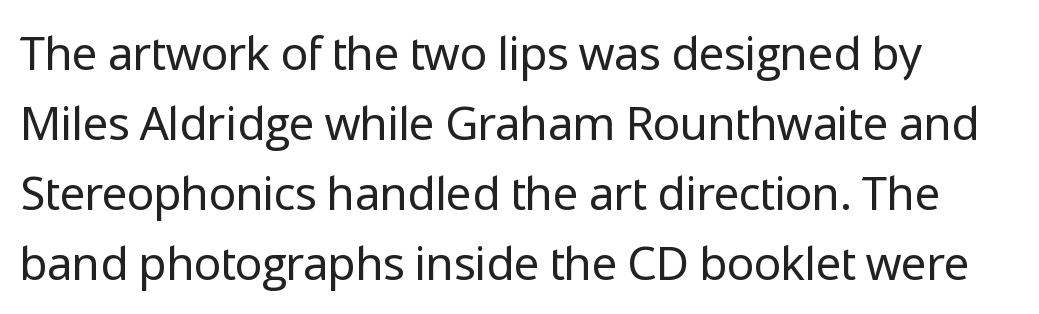
Q: Is the text bold? A: No.
Q: Is the text italic (slanted)? A: No, it is upright.
Q: Is the typeface a serif or a sans-serif typeface? A: Sans-serif.
Q: Is the text underlined? A: No.
Q: Is the spacing between letters normal or unusually wide? A: Normal.
Q: Is the spacing between lines tight, normal or loose? A: Normal.
Q: Width (condensed, normal, or wide)? A: Normal.
Q: Stroke contrast? A: Low.
Q: x-height? A: Medium.
Q: Monospaced? A: No.
